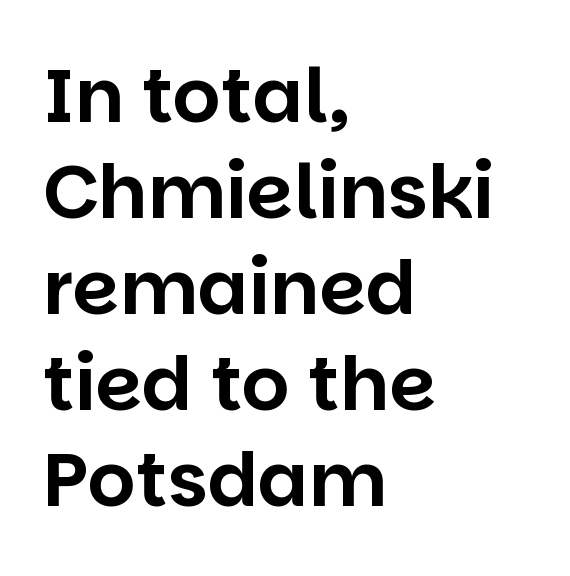
{"serif": "no", "italic": "no", "width": "normal", "stroke_contrast": "low", "x_height": "large", "monospaced": "no", "underline": "no", "align": "left", "line_spacing": "normal", "line_spacing_ratio": 1.28, "letter_spacing": "normal", "letter_spacing_em": 0.0, "glyph_px": 75}
